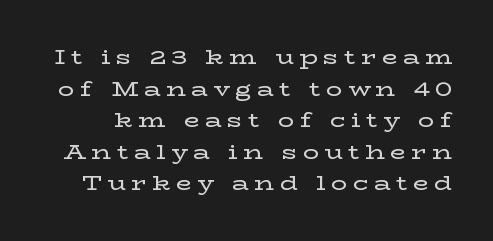
{"italic": "no", "underline": "no", "line_spacing": "normal", "line_spacing_ratio": 1.58, "letter_spacing": "wide", "letter_spacing_em": 0.28, "glyph_px": 20}
